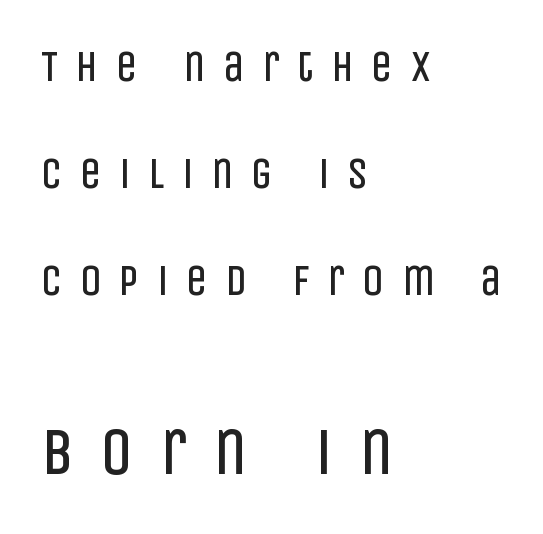
{"serif": "no", "italic": "no", "bold": "no", "weight": "regular", "width": "condensed", "stroke_contrast": "low", "x_height": "large", "monospaced": "no", "underline": "no", "align": "left", "line_spacing": "loose", "line_spacing_ratio": 2.49, "letter_spacing": "wide", "letter_spacing_em": 0.41, "larger_block": "second", "size_ratio": 1.51, "glyph_px": 65}
